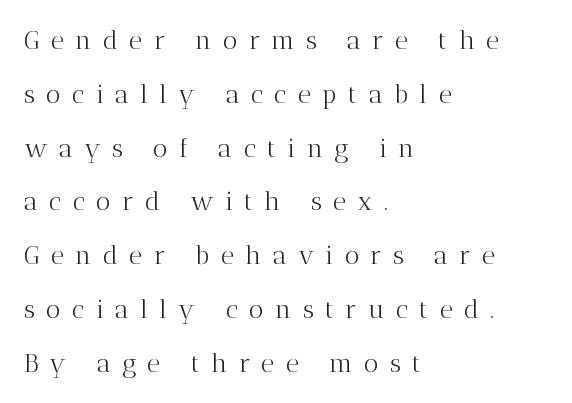
Think standard paragraph weight, or any step lighter than that. Glyph-to-glyph distance is far greater than everyday printed text. Notice how the passage keeps a crisp vertical edge on the left only. The axis of the letterforms is exactly vertical.
